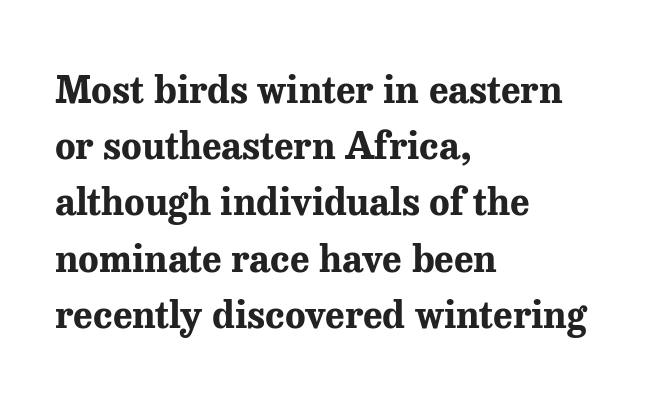
Q: Is the text bold? A: Yes.
Q: Is the text italic (slanted)? A: No, it is upright.
Q: Is the typeface a serif or a sans-serif typeface? A: Serif.
Q: Is the text underlined? A: No.
Q: How is the paragraph aligned? A: Left-aligned.
Q: Is the spacing between letters normal or unusually wide? A: Normal.
Q: Is the spacing between lines tight, normal or loose? A: Normal.
Q: Width (condensed, normal, or wide)? A: Normal.
Q: Stroke contrast? A: Medium.
Q: x-height? A: Medium.
Q: Monospaced? A: No.
